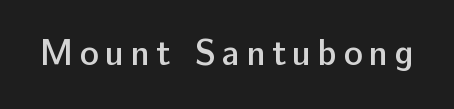
{"serif": "no", "italic": "no", "bold": "semi", "weight": "semibold", "width": "normal", "stroke_contrast": "low", "x_height": "medium", "monospaced": "no", "underline": "no", "glyph_px": 36}
